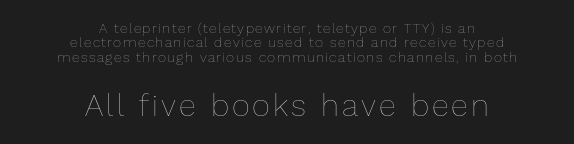
{"italic": "no", "bold": "no", "weight": "thin", "width": "normal", "stroke_contrast": "low", "x_height": "medium", "monospaced": "no", "underline": "no", "align": "center", "line_spacing": "tight", "line_spacing_ratio": 1.03, "larger_block": "second", "size_ratio": 2.21, "glyph_px": 31}
